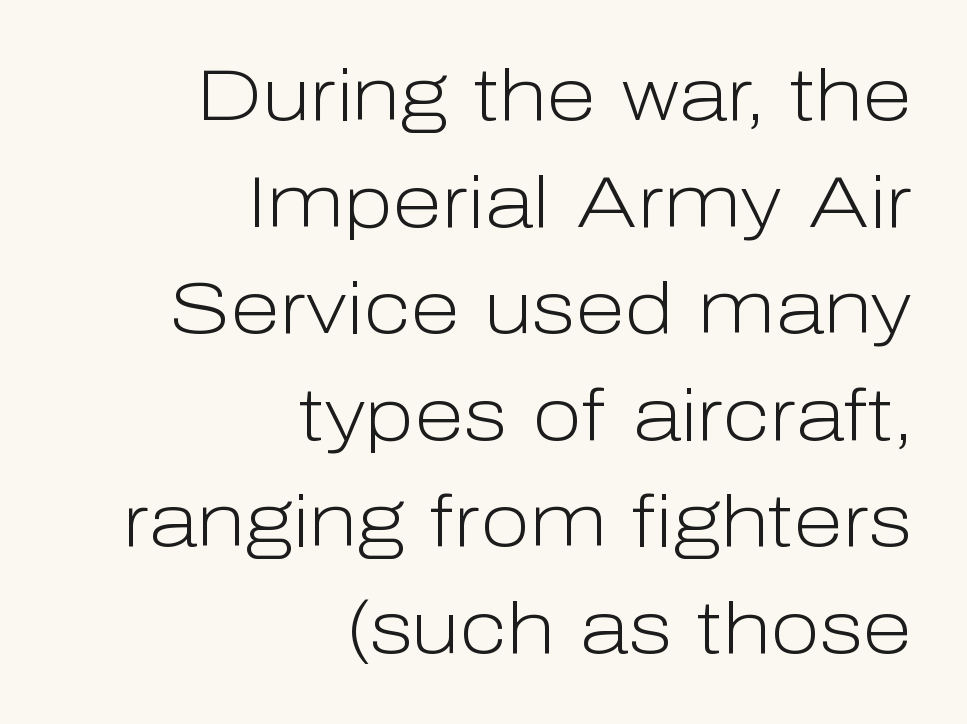
Q: Is the text bold? A: No.
Q: Is the text italic (slanted)? A: No, it is upright.
Q: Is the typeface a serif or a sans-serif typeface? A: Sans-serif.
Q: Is the text underlined? A: No.
Q: How is the paragraph aligned? A: Right-aligned.
Q: Is the spacing between letters normal or unusually wide? A: Normal.
Q: Is the spacing between lines tight, normal or loose? A: Normal.
Q: Width (condensed, normal, or wide)? A: Normal.
Q: Stroke contrast? A: Low.
Q: x-height? A: Medium.
Q: Monospaced? A: No.
